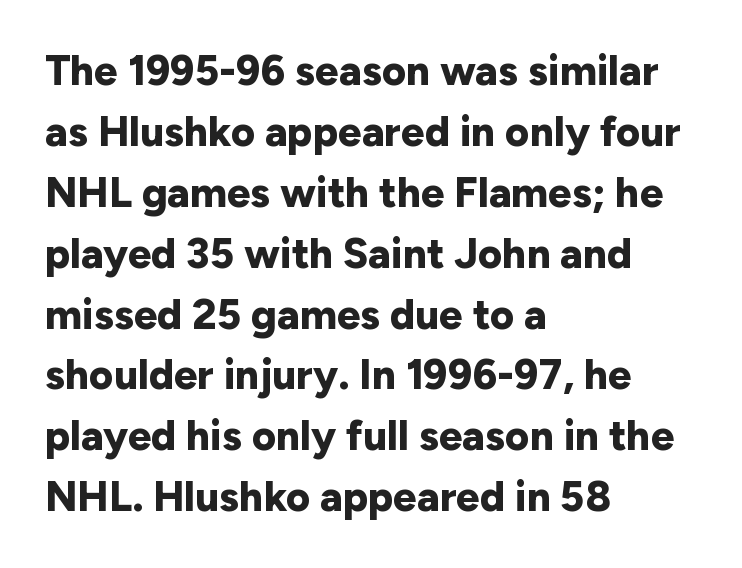
{"serif": "no", "italic": "no", "bold": "yes", "weight": "bold", "width": "normal", "stroke_contrast": "low", "x_height": "medium", "monospaced": "no", "underline": "no", "align": "left", "line_spacing": "normal", "line_spacing_ratio": 1.45, "letter_spacing": "normal", "letter_spacing_em": 0.0, "glyph_px": 42}
